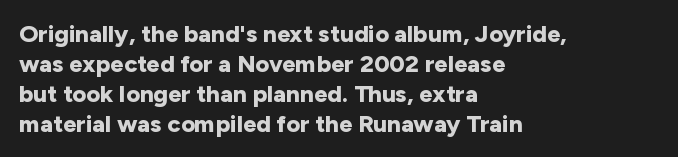
The image shows 24 px bold type, upright; set left-aligned, normal line spacing (1.25x), normal letter spacing, not underlined.
